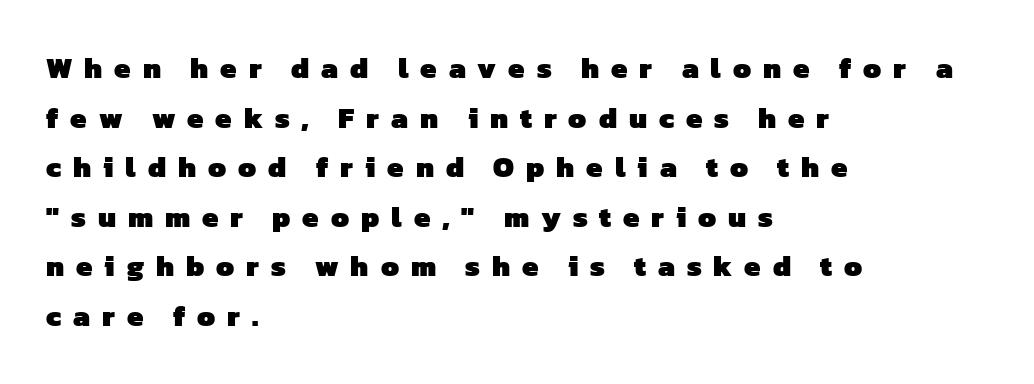
The image shows 29 px heavy sans-serif type; set left-aligned, line spacing 1.71x, unusually wide letter spacing (+0.41 em), not underlined; low stroke contrast and a medium x-height.
